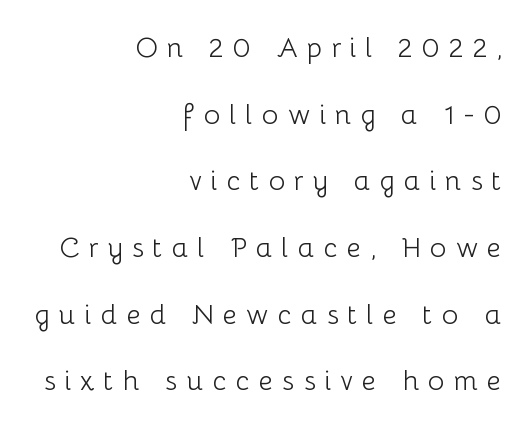
I'd call this a sans setting — the letters go barefoot. The tracking reads as deliberately expanded to a designer's eye. These lines are rendered in a variable-pitch font. Each line ends at the same right margin while the left side varies.
